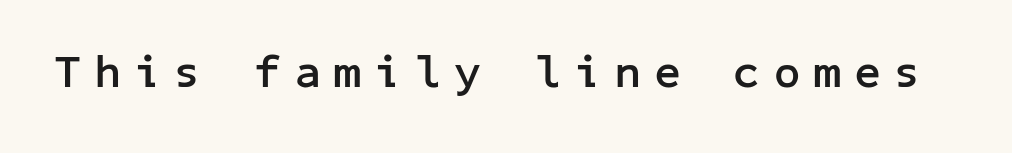
Q: Is the text bold? A: Yes.
Q: Is the text italic (slanted)? A: No, it is upright.
Q: Is the typeface a serif or a sans-serif typeface? A: Sans-serif.
Q: Is the text underlined? A: No.
Q: Is the spacing between letters normal or unusually wide? A: Unusually wide.
Q: Width (condensed, normal, or wide)? A: Normal.
Q: Stroke contrast? A: Low.
Q: x-height? A: Medium.
